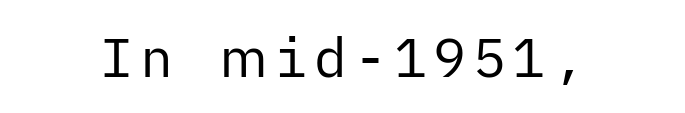
The image shows 55 px regular-weight sans-serif type, upright; set not underlined; low stroke contrast and a medium x-height.
